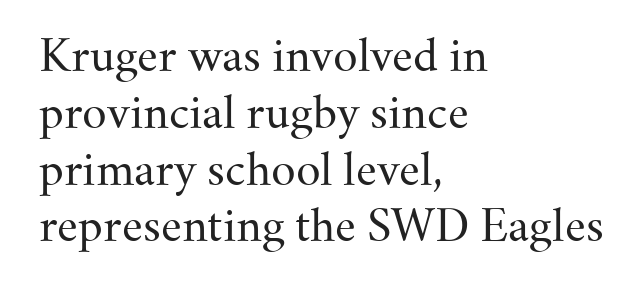
Ordinary non-slanted type is in use. The specimen omits any rule beneath the text block's lines. You could call the tracking neutral — neither tight nor loose. Stem width sits at or under what a default text font uses. Regarding leading, the lines here are spaced in the standard way.
